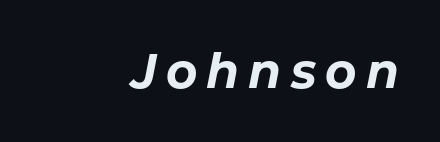
Q: Is the text bold? A: Yes.
Q: Is the text italic (slanted)? A: Yes, it leans right by about 11 degrees.
Q: Is the text underlined? A: No.
Q: Width (condensed, normal, or wide)? A: Normal.
Q: Stroke contrast? A: Low.
Q: x-height? A: Medium.
Q: Monospaced? A: No.
